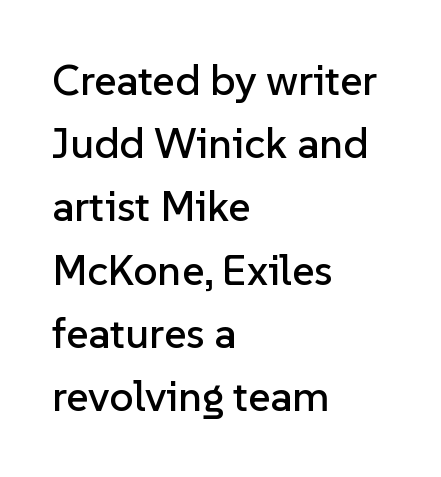
Character widths vary here, with narrow letters taking less room than wide ones. Just letters on the line, the space beneath them empty. Teacher's note: observe the even left margin — that is flush-left alignment. Type style note: lacks serifs. How would I describe the line gaps? Plain and ordinary.
